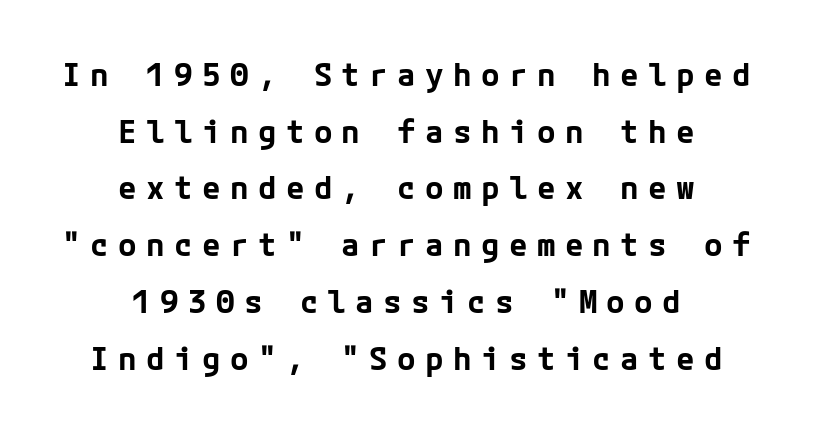
The image shows 31 px bold sans-serif type, upright; set centered, line spacing 1.83x, unusually wide letter spacing (+0.3 em), not underlined; low stroke contrast and a medium x-height.
